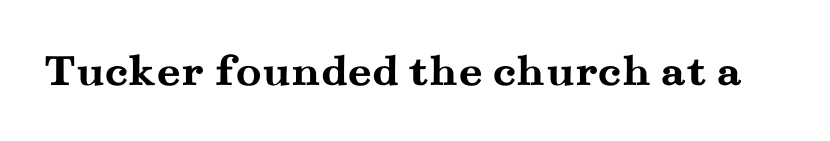
{"serif": "yes", "italic": "no", "bold": "yes", "weight": "semibold", "width": "wide", "stroke_contrast": "medium", "x_height": "small", "monospaced": "no", "underline": "no", "letter_spacing": "normal", "letter_spacing_em": 0.0, "glyph_px": 47}
